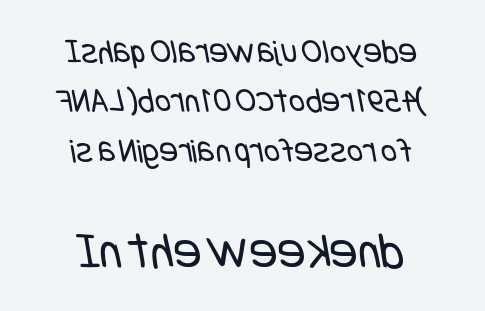
The composition opens small and finishes big. Line starts and ends both wander, symmetrically. Font category for this specimen: sans-serif. The space between consecutive lines is moderate. How are the letters spaced? Ordinarily, with no added tracking.
